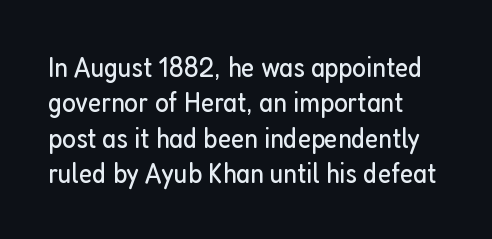
Q: Is the text bold? A: No.
Q: Is the text italic (slanted)? A: No, it is upright.
Q: Is the typeface a serif or a sans-serif typeface? A: Sans-serif.
Q: Is the text underlined? A: No.
Q: How is the paragraph aligned? A: Left-aligned.
Q: Is the spacing between letters normal or unusually wide? A: Normal.
Q: Width (condensed, normal, or wide)? A: Condensed.
Q: Stroke contrast? A: Low.
Q: x-height? A: Medium.
Q: Monospaced? A: No.
